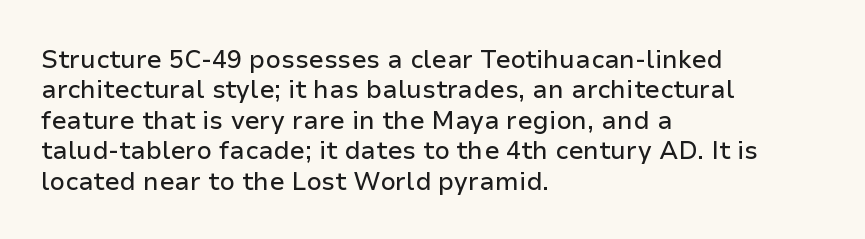
The typography opts for an upright posture over an oblique one. The letterforms sit shoulder to shoulder at normal distance. Compared with a centered layout, this one pins lines to the left instead. Descenders are the only things crossing below the line.
